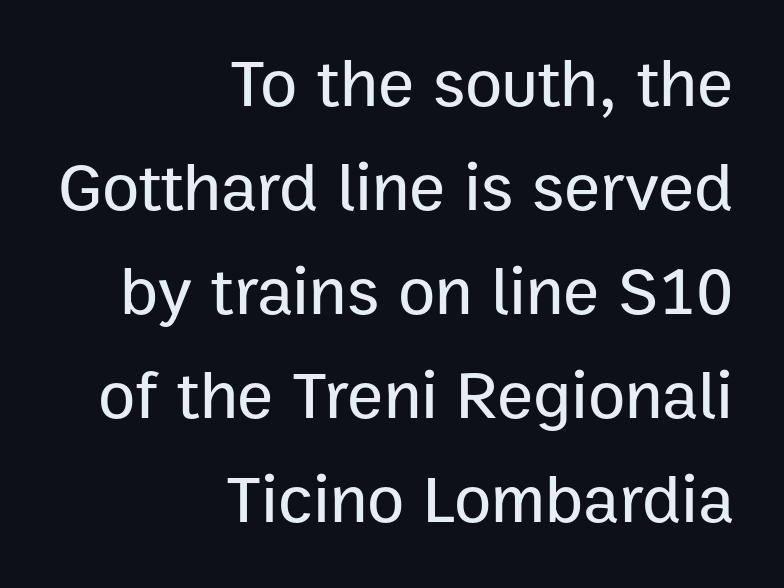
The image shows 68 px sans-serif type, upright; set right-aligned, normal line spacing (1.53x), normal letter spacing, not underlined; low stroke contrast and a medium x-height.
